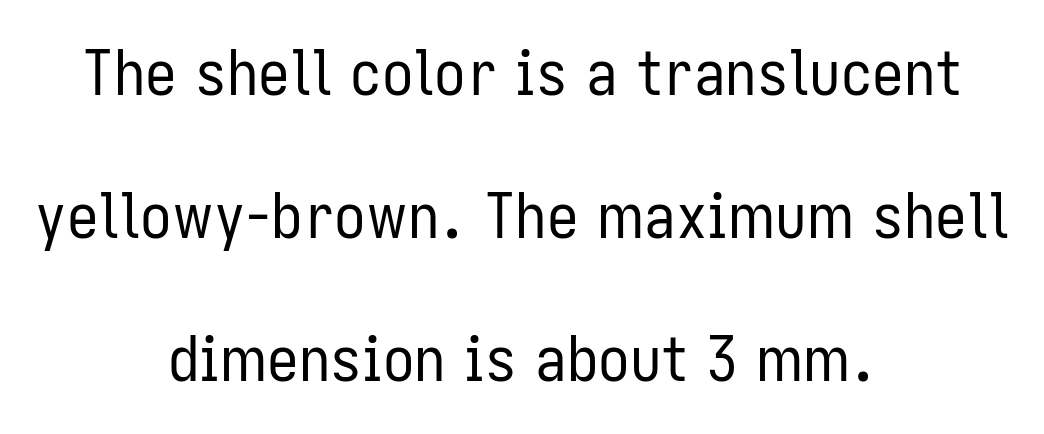
The image shows 63 px regular-weight, condensed sans-serif type, upright; set centered, loose line spacing (2.27x), normal letter spacing, not underlined; low stroke contrast and a medium x-height.
